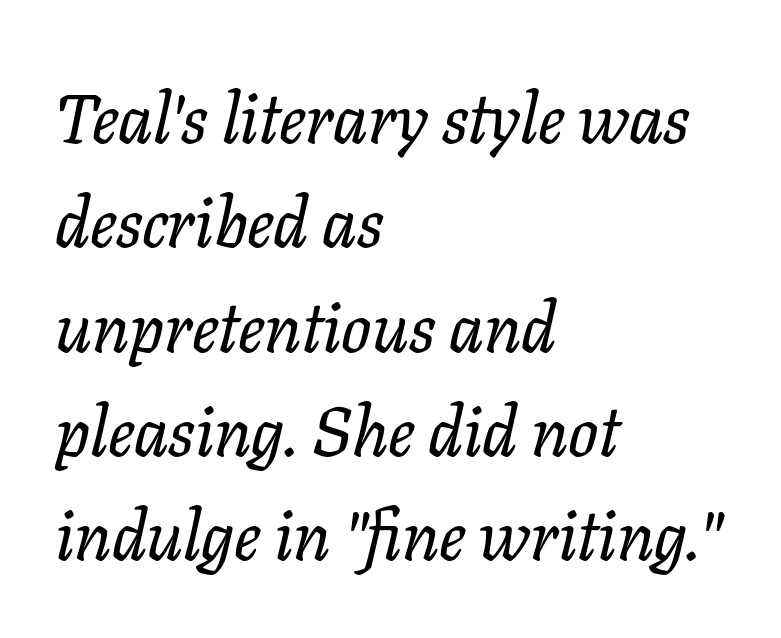
{"serif": "yes", "italic": "yes", "lean": "right", "slant_degrees": 11, "width": "normal", "stroke_contrast": "low", "x_height": "medium", "monospaced": "no", "underline": "no", "align": "left", "line_spacing": "normal", "line_spacing_ratio": 1.49, "letter_spacing": "normal", "letter_spacing_em": 0.0, "glyph_px": 70}
